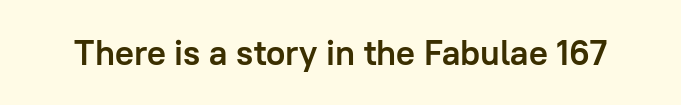
{"serif": "no", "italic": "no", "bold": "yes", "weight": "semibold", "width": "normal", "stroke_contrast": "low", "x_height": "medium", "monospaced": "no", "underline": "no", "letter_spacing": "normal", "letter_spacing_em": 0.0, "glyph_px": 35}
